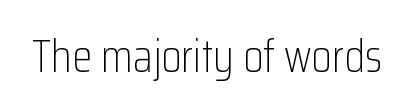
{"serif": "no", "italic": "no", "bold": "no", "weight": "light", "width": "condensed", "stroke_contrast": "low", "x_height": "medium", "monospaced": "no", "underline": "no", "letter_spacing": "normal", "letter_spacing_em": 0.0, "glyph_px": 46}
